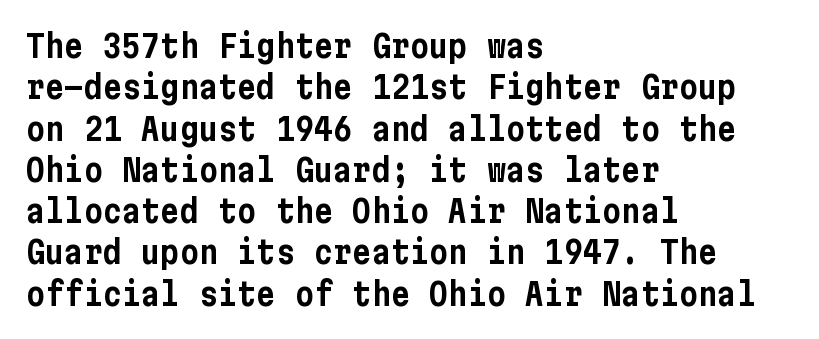
Stroke terminals: plain, sans-serif. The strip under each line holds only bare page. Does extra space separate the letters? No, they use regular spacing. The lines in this sample share a left origin and differ only in where they stop.
